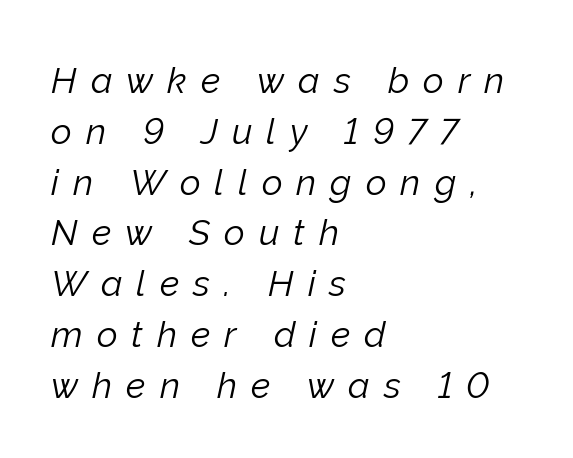
The image shows 36 px light type, italic (leaning right); set left-aligned, normal line spacing (1.41x), unusually wide letter spacing (+0.39 em), not underlined; low stroke contrast and a medium x-height.
